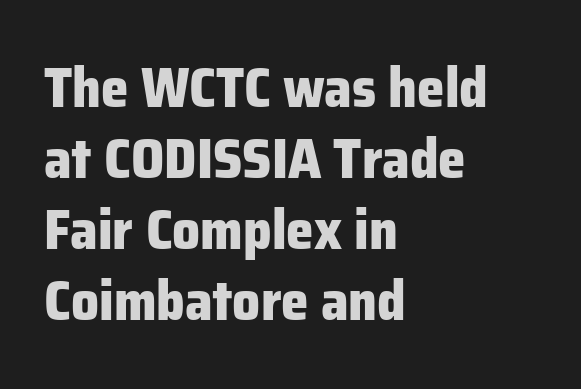
{"serif": "no", "italic": "no", "bold": "yes", "weight": "heavy", "width": "normal", "stroke_contrast": "low", "x_height": "medium", "monospaced": "no", "underline": "no", "align": "left", "line_spacing": "normal", "line_spacing_ratio": 1.29, "letter_spacing": "normal", "letter_spacing_em": 0.0, "glyph_px": 55}
